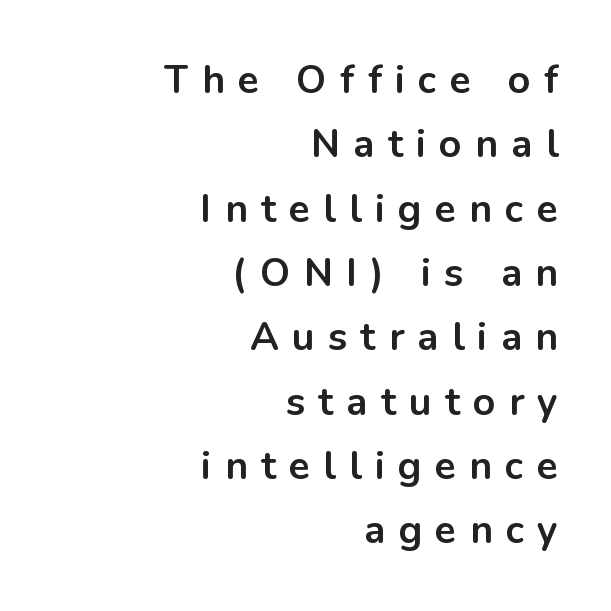
The tracking jumps out immediately: characters are airy and widely separated. Looks like regular typesetting: each glyph gets only the width it needs. Every character sits straight up, as roman type does. In CSS terms this would be text-align: right.
